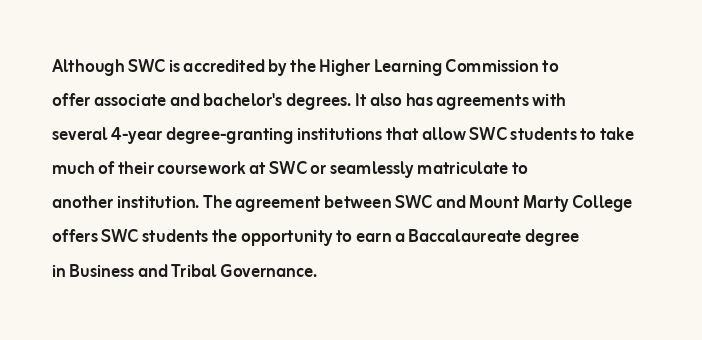
The image shows 22 px text type, upright; set left-aligned, normal line spacing (1.55x), normal letter spacing, not underlined.
